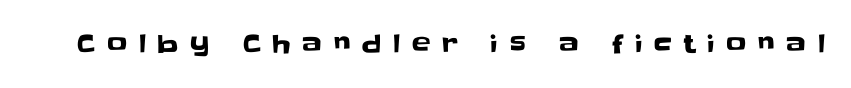
The image shows 25 px text type, upright; set unusually wide letter spacing (+0.46 em), not underlined.
